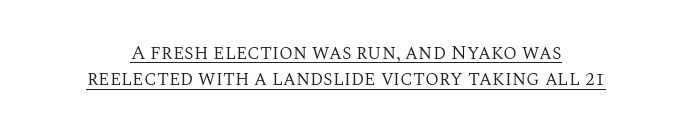
The passage shown is underscored from start to finish. Vertical strokes here are truly vertical. These lines keep a tight, regular rhythm from letter to letter. Leftover space on each line is divided equally before and after the words. Is the stroke heavy? The answer is a plain regular-or-lighter.
